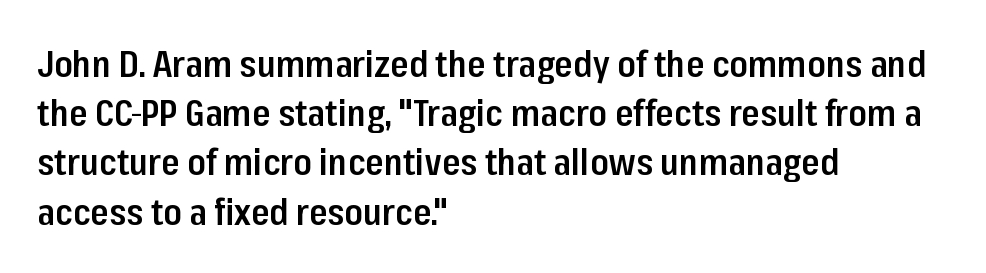
{"serif": "no", "italic": "no", "bold": "semi", "weight": "semibold", "width": "condensed", "stroke_contrast": "low", "x_height": "medium", "monospaced": "no", "underline": "no", "align": "left", "line_spacing": "normal", "line_spacing_ratio": 1.33, "letter_spacing": "normal", "letter_spacing_em": 0.0, "glyph_px": 37}
